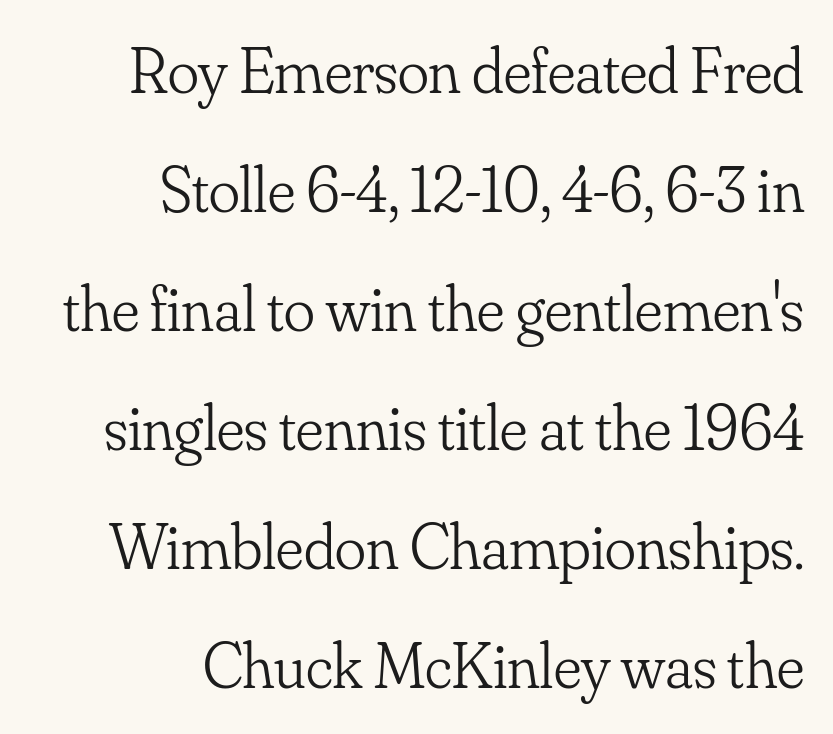
{"serif": "yes", "italic": "no", "bold": "no", "weight": "light", "width": "normal", "stroke_contrast": "low", "x_height": "small", "monospaced": "no", "underline": "no", "align": "right", "line_spacing_ratio": 1.83, "letter_spacing": "normal", "letter_spacing_em": 0.0, "glyph_px": 65}
